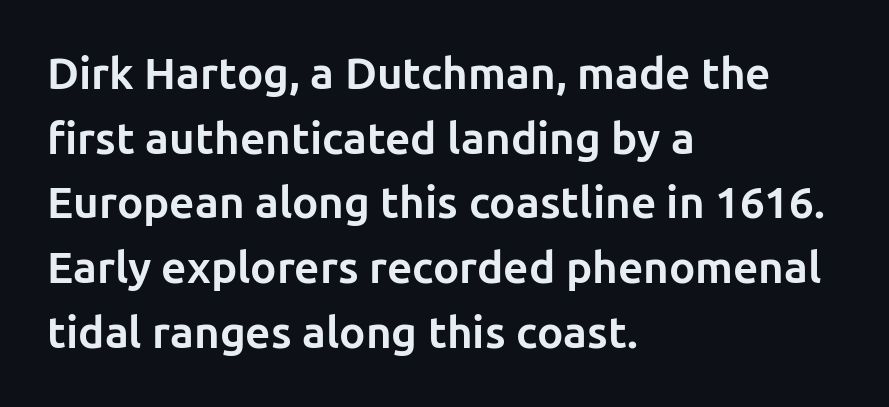
Spacing verdict: proportional, widths tailored to each character. Baseline-to-baseline distance is the conventional proportion of letter height. Is this a sans? Yes — the strokes have no serifs. A clean baseline with only descenders dipping below it. Layout note: lines flush left. The characters look thick and weighty, a clear bold.
